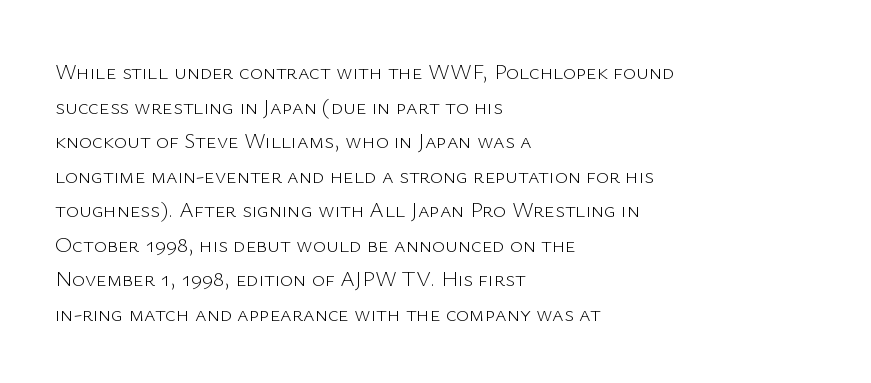
Q: Is the text bold? A: No.
Q: Is the text italic (slanted)? A: No, it is upright.
Q: Is the text underlined? A: No.
Q: How is the paragraph aligned? A: Left-aligned.
Q: Is the spacing between letters normal or unusually wide? A: Normal.
Q: Is the spacing between lines tight, normal or loose? A: Normal.
